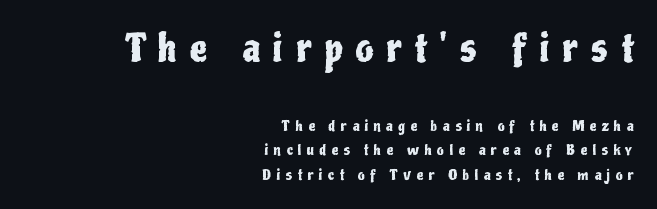
The image shows 38 px condensed sans-serif type, upright; set right-aligned, normal line spacing (1.62x), unusually wide letter spacing (+0.35 em), not underlined; the first (top) block is 2.53x larger; low stroke contrast and a medium x-height.
